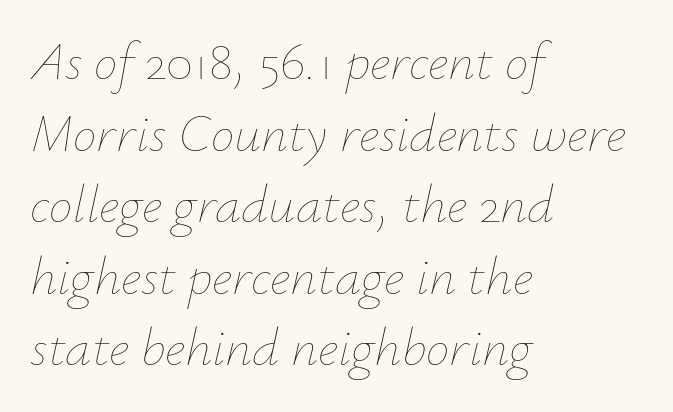
The image shows 53 px thin type, italic (leaning right); set left-aligned, normal line spacing (1.35x), normal letter spacing, not underlined; low stroke contrast and a small x-height.
